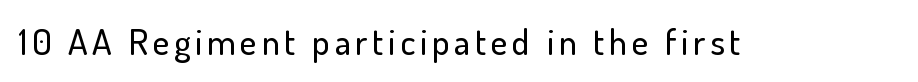
Q: Is the text italic (slanted)? A: No, it is upright.
Q: Is the typeface a serif or a sans-serif typeface? A: Sans-serif.
Q: Is the text underlined? A: No.
Q: Width (condensed, normal, or wide)? A: Normal.
Q: Stroke contrast? A: Low.
Q: x-height? A: Small.
Q: Monospaced? A: No.
